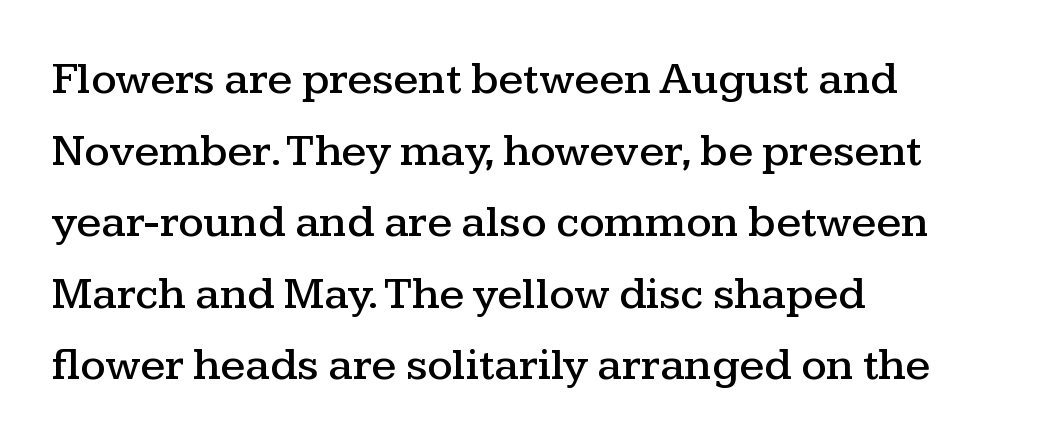
The setting favours the left margin, as ordinary paragraphs usually do. The axis of the letterforms is exactly vertical. Small tapered or slab feet sit at the stroke ends, so this counts as serif. Here the designer chose a conventional face with non-uniform glyph widths. The glyphs are unaccompanied by any horizontal stroke below them. A typesetter would call this zero additional tracking.
